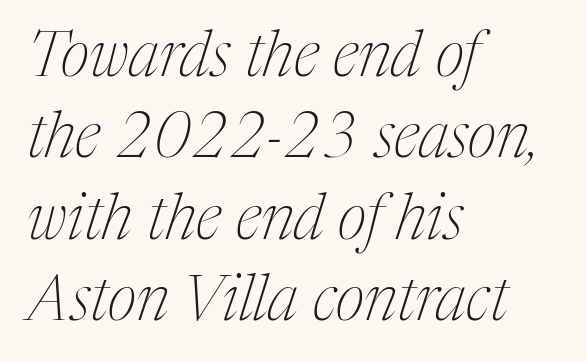
Successive baselines arrive at the customary interval. A typesetter would call this proportional, since set widths differ per character. The weight would be labelled regular, book, light, or lighter still. No word sits above an underline. The font family rendered here belongs to the serif group.
